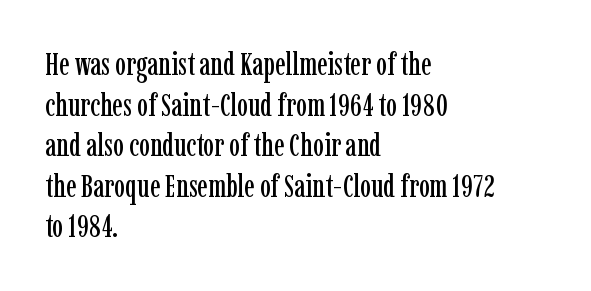
Do the letters lean? They stand straight. This sample has the flowing, uneven cadence of proportional lettering. Compared with typical body copy, the letter spacing here is the same. Horizontal bands of white between lines are of average thickness. The face used here is seriffed, in the tradition of book romans.
